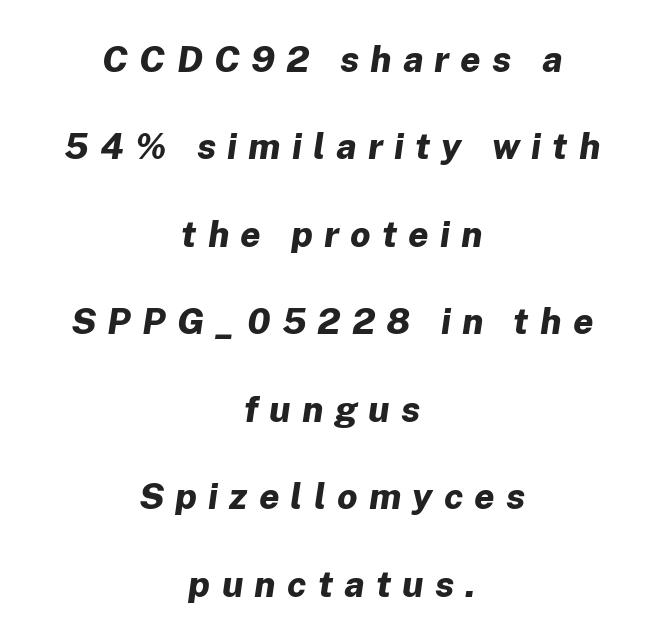
The image shows 36 px bold type, italic (leaning right); set centered, loose line spacing (2.43x), unusually wide letter spacing (+0.31 em), not underlined; low stroke contrast and a medium x-height.
